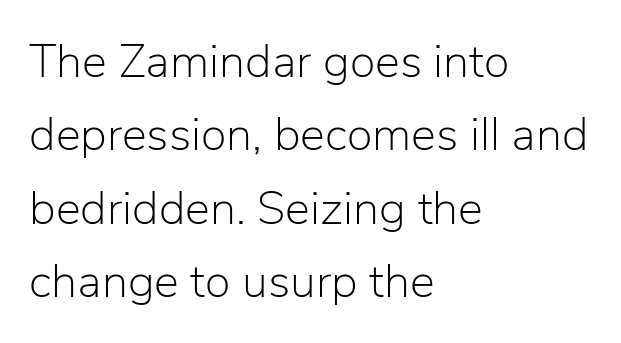
The image shows 47 px light sans-serif type, upright; set left-aligned, normal line spacing (1.56x), normal letter spacing, not underlined; low stroke contrast and a medium x-height.
